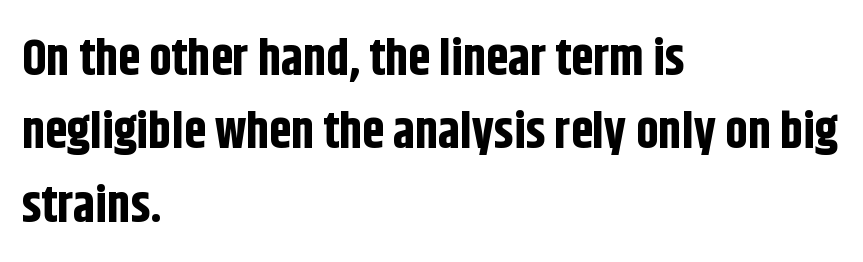
Think of a printed novel: that variable character pitch is what you see here. Look at the stroke-to-counter ratio: heavy, a bold. Nobody drew a line under any word here. A normal amount of white space separates one row of letters from the next. The rendering shows plain stroke endings on the letterforms — a sans-serif design.
